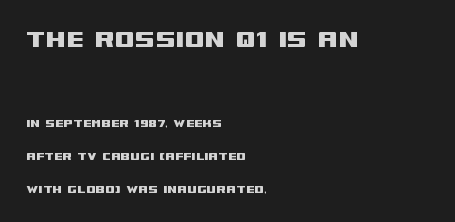
The image shows 29 px wide sans-serif type, upright; set left-aligned, loose line spacing (2.34x), normal letter spacing, not underlined; the first (top) block is 2.07x larger; medium stroke contrast and a large x-height.
